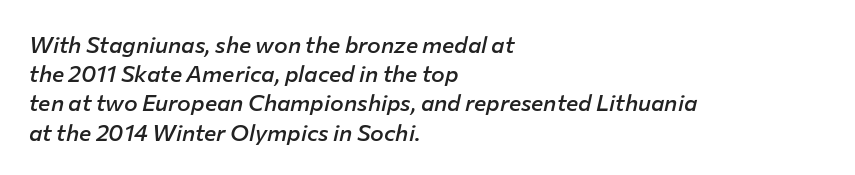
The image shows 23 px text type, italic (leaning right); set left-aligned, normal line spacing (1.27x), normal letter spacing, not underlined.
